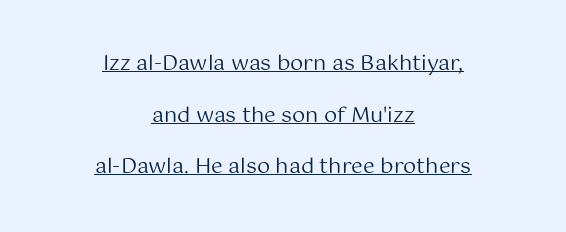
Typeset on center — no edge is straight. Regarding leading, the lines here are spaced well apart. Like a heading marked for emphasis, these lines bear an underscore. It's the straight-up-and-down kind of type.
